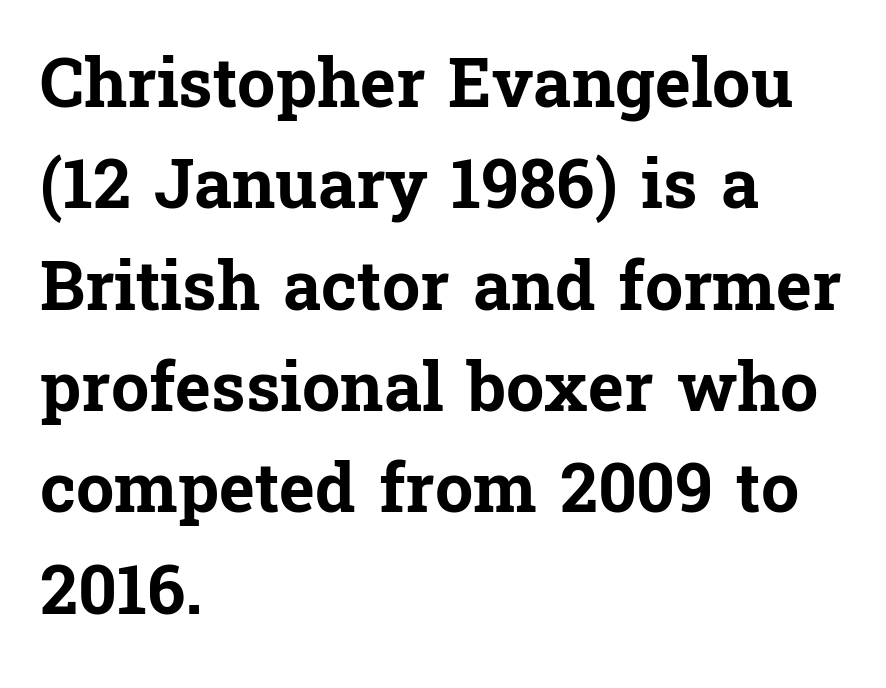
Q: Is the text bold? A: Yes.
Q: Is the text italic (slanted)? A: No, it is upright.
Q: Is the typeface a serif or a sans-serif typeface? A: Serif.
Q: Is the text underlined? A: No.
Q: How is the paragraph aligned? A: Left-aligned.
Q: Is the spacing between letters normal or unusually wide? A: Normal.
Q: Is the spacing between lines tight, normal or loose? A: Normal.
Q: Width (condensed, normal, or wide)? A: Normal.
Q: Stroke contrast? A: Low.
Q: x-height? A: Medium.
Q: Monospaced? A: No.
